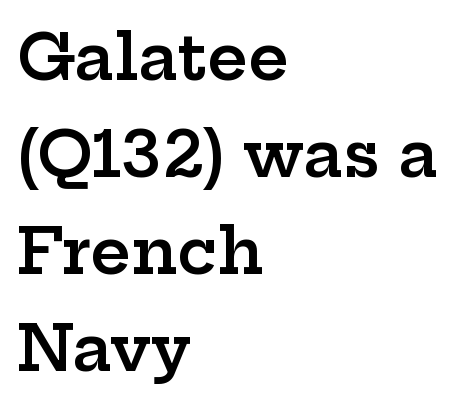
The image shows 63 px semibold, wide serif type, upright; set left-aligned, normal line spacing (1.54x), normal letter spacing, not underlined; low stroke contrast and a medium x-height.
